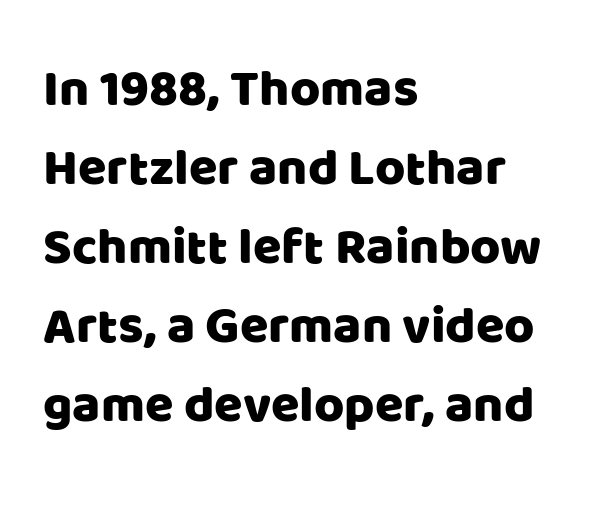
{"serif": "no", "italic": "no", "width": "normal", "stroke_contrast": "low", "x_height": "large", "monospaced": "no", "underline": "no", "align": "left", "line_spacing": "normal", "line_spacing_ratio": 1.52, "letter_spacing": "normal", "letter_spacing_em": 0.0, "glyph_px": 52}
